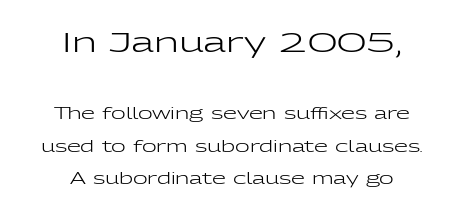
Q: Is the text bold? A: No.
Q: Is the text italic (slanted)? A: No, it is upright.
Q: Is the typeface a serif or a sans-serif typeface? A: Sans-serif.
Q: Is the text underlined? A: No.
Q: How is the paragraph aligned? A: Centered.
Q: Is the spacing between letters normal or unusually wide? A: Normal.
Q: Is the spacing between lines tight, normal or loose? A: Loose.
Q: Which block of text is set in a larger size, the first (top) or the second (bottom)? A: The first (top) one.
Q: Width (condensed, normal, or wide)? A: Wide.
Q: Stroke contrast? A: Low.
Q: x-height? A: Medium.
Q: Monospaced? A: No.
